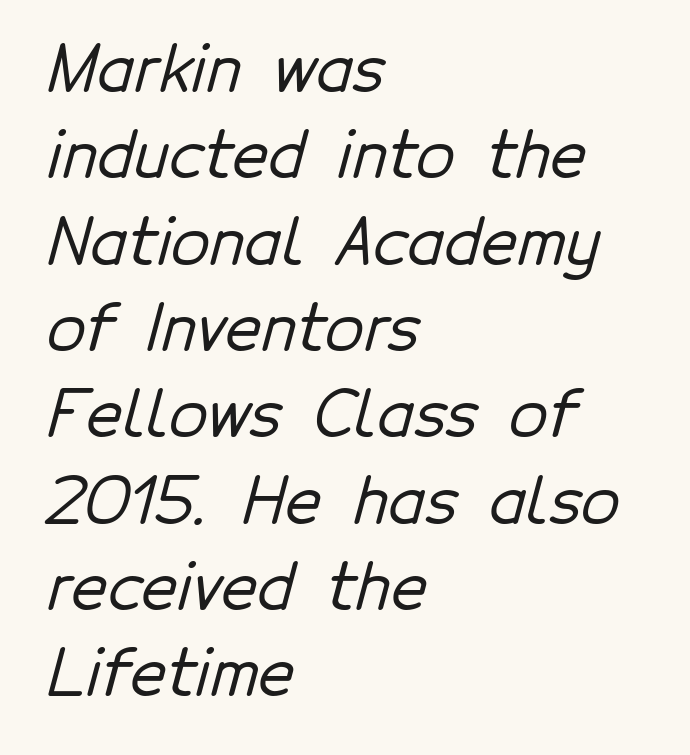
Each new line begins a customary step beneath the previous one. The face used here is rendered with its standard letterfit. The face used here is a sans, in the tradition of grotesques and geometrics. Line starts are locked; line ends wander. Lines of text with bare space underneath.
